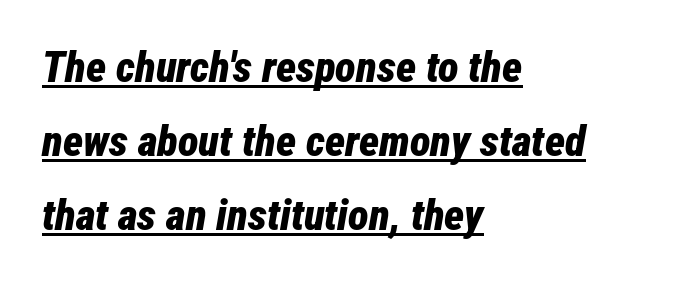
{"italic": "yes", "lean": "right", "slant_degrees": 12, "bold": "yes", "weight": "bold", "width": "condensed", "stroke_contrast": "low", "x_height": "medium", "monospaced": "no", "underline": "yes", "align": "left", "line_spacing_ratio": 1.72, "letter_spacing": "normal", "letter_spacing_em": 0.0, "glyph_px": 43}
